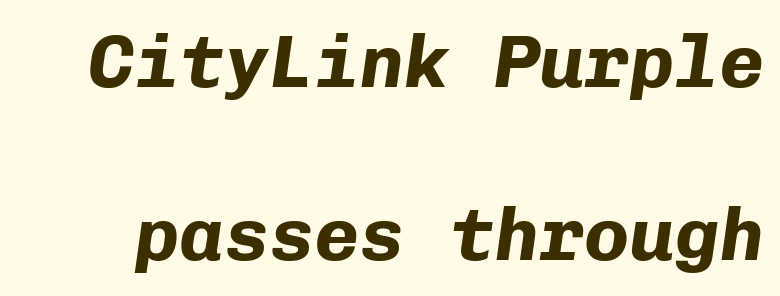
The passage shown is not underscored anywhere. Posture: slanted. Each word holds together tightly as a unit, with standard inter-letter gaps. Airy leading.
